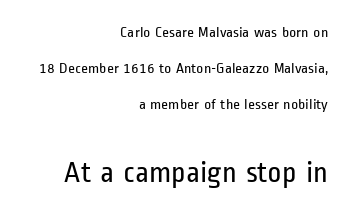
What kind of face is this? One without serifs — a sans. Spacing verdict: proportional, widths tailored to each character. Each row of text sits above clean, open space. Which margin do the lines hug? The right one — the left edge is uneven. The passage shown is not bold in any degree. Vertical strokes here are truly vertical.
